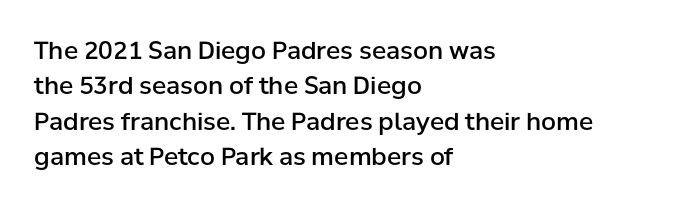
A fair bit of extra ink — the face is semibold, not bold. A roman cut, with each character standing at attention. The ragged edge is on the right, which tells us the setting is flush left. Leading: standard. The area under the type is left untouched.
